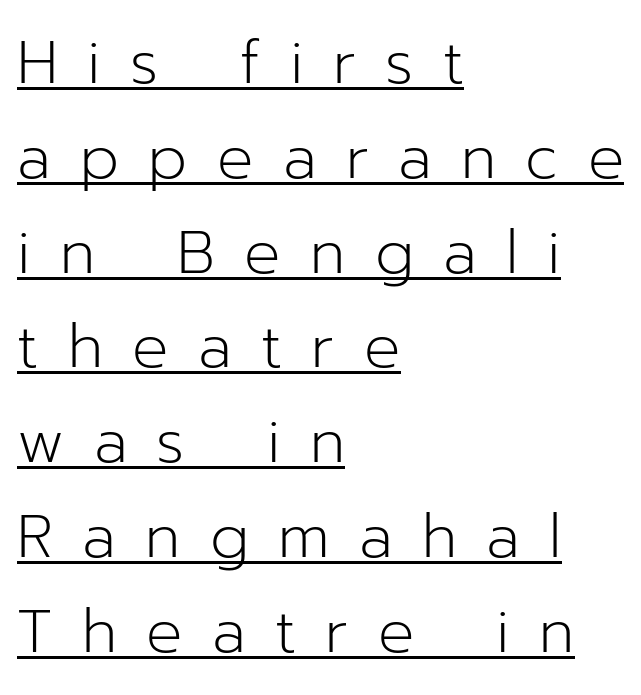
Q: Is the text bold? A: No.
Q: Is the text italic (slanted)? A: No, it is upright.
Q: Is the typeface a serif or a sans-serif typeface? A: Sans-serif.
Q: Is the text underlined? A: Yes.
Q: How is the paragraph aligned? A: Left-aligned.
Q: Is the spacing between letters normal or unusually wide? A: Unusually wide.
Q: Is the spacing between lines tight, normal or loose? A: Normal.
Q: Width (condensed, normal, or wide)? A: Normal.
Q: Stroke contrast? A: Low.
Q: x-height? A: Medium.
Q: Monospaced? A: No.
